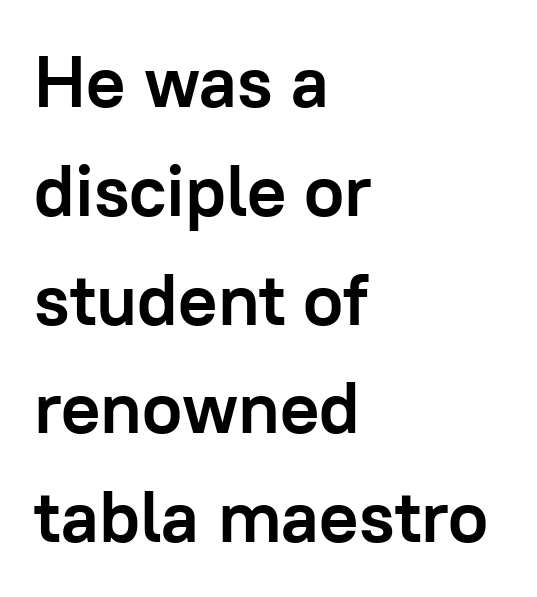
Line spacing here is normal. The baseline area is clear. As a designer I'd log this as weight 700, bold. Each word holds together tightly as a unit, with standard inter-letter gaps.
